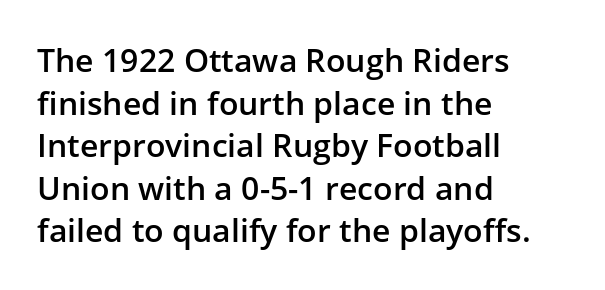
{"serif": "no", "italic": "no", "bold": "semi", "weight": "semibold", "width": "normal", "stroke_contrast": "low", "x_height": "medium", "monospaced": "no", "underline": "no", "align": "left", "line_spacing": "normal", "line_spacing_ratio": 1.33, "letter_spacing": "normal", "letter_spacing_em": 0.0, "glyph_px": 32}
